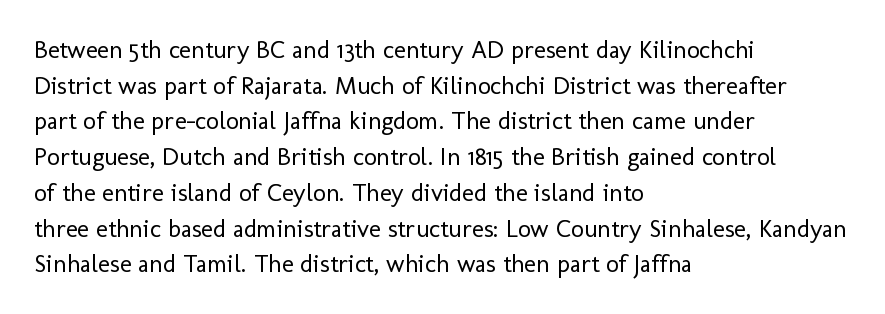
Q: Is the text bold? A: No.
Q: Is the text italic (slanted)? A: No, it is upright.
Q: Is the text underlined? A: No.
Q: How is the paragraph aligned? A: Left-aligned.
Q: Is the spacing between letters normal or unusually wide? A: Normal.
Q: Is the spacing between lines tight, normal or loose? A: Normal.
